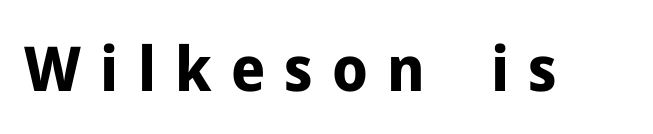
Q: Is the text bold? A: Yes.
Q: Is the text italic (slanted)? A: No, it is upright.
Q: Is the typeface a serif or a sans-serif typeface? A: Sans-serif.
Q: Is the text underlined? A: No.
Q: Is the spacing between letters normal or unusually wide? A: Unusually wide.
Q: Width (condensed, normal, or wide)? A: Normal.
Q: Stroke contrast? A: Low.
Q: x-height? A: Medium.
Q: Monospaced? A: No.
